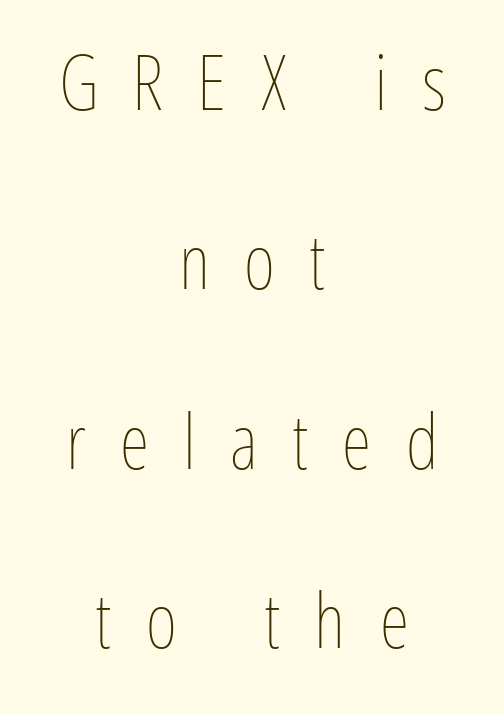
Descenders are the only things crossing below the line. The space between consecutive lines is lavish. Weight class: somewhere from thin through regular. These lines are rendered in a variable-pitch font. The text block is weighted toward neither margin, spreading evenly from the middle. A typesetter would mark this as roman, not italic.
